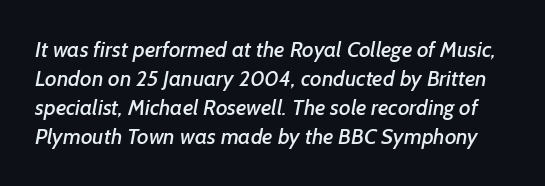
The image shows 22 px text type; set normal line spacing (1.32x), normal letter spacing, not underlined.
